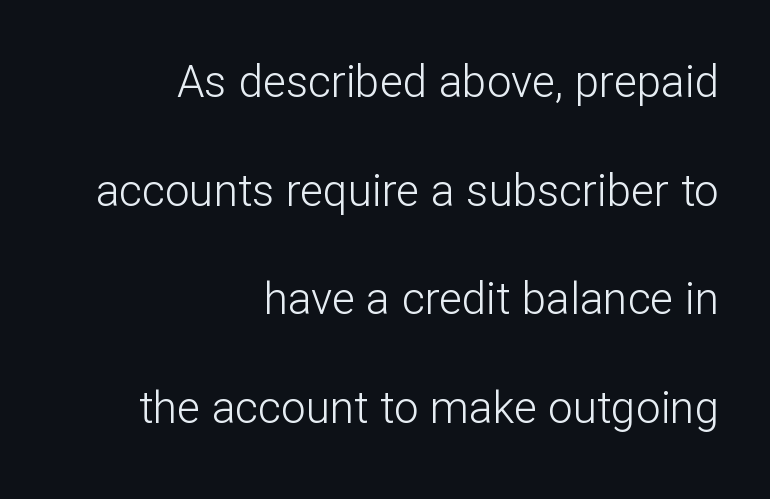
Q: Is the text bold? A: No.
Q: Is the text italic (slanted)? A: No, it is upright.
Q: Is the typeface a serif or a sans-serif typeface? A: Sans-serif.
Q: Is the text underlined? A: No.
Q: How is the paragraph aligned? A: Right-aligned.
Q: Is the spacing between letters normal or unusually wide? A: Normal.
Q: Is the spacing between lines tight, normal or loose? A: Loose.
Q: Width (condensed, normal, or wide)? A: Normal.
Q: Stroke contrast? A: Low.
Q: x-height? A: Medium.
Q: Monospaced? A: No.
